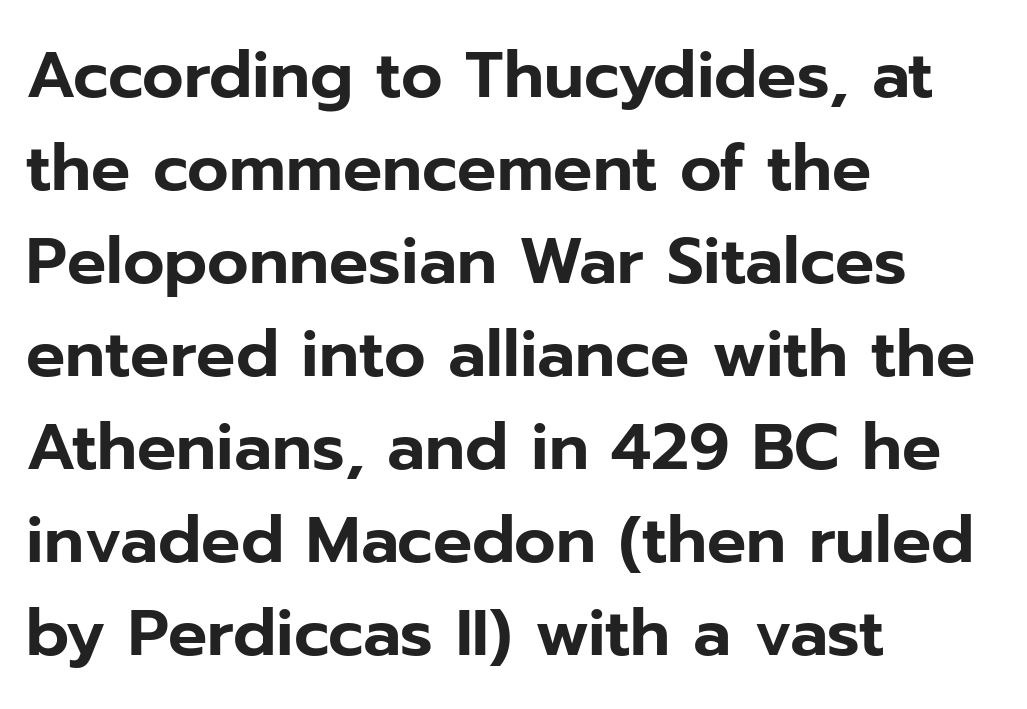
The image shows 65 px sans-serif type, upright; set left-aligned, normal line spacing (1.43x), normal letter spacing, not underlined; low stroke contrast and a medium x-height.
